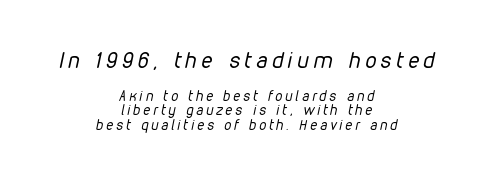
{"italic": "yes", "lean": "right", "slant_degrees": 12, "bold": "no", "underline": "no", "align": "center", "line_spacing": "tight", "line_spacing_ratio": 1.02, "letter_spacing": "wide", "letter_spacing_em": 0.22, "larger_block": "first", "size_ratio": 1.57, "glyph_px": 22}
